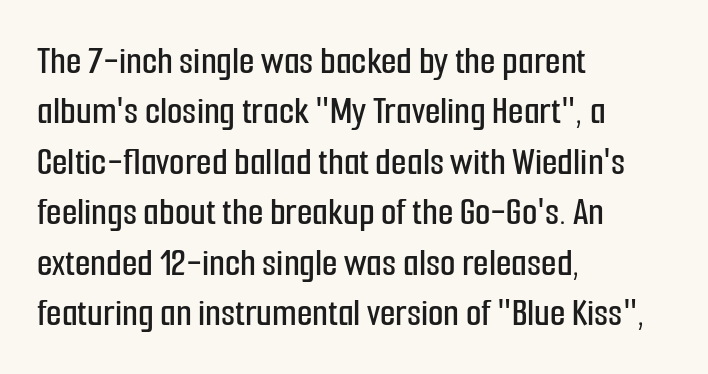
The image shows 40 px condensed sans-serif type, upright; set left-aligned, normal line spacing (1.26x), normal letter spacing, not underlined; low stroke contrast and a medium x-height.
